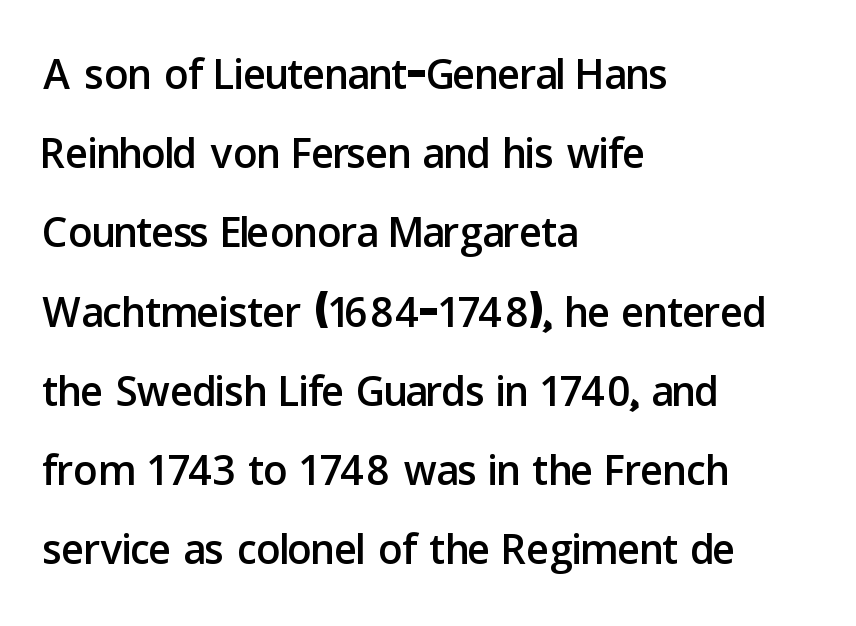
{"serif": "no", "italic": "no", "width": "normal", "stroke_contrast": "low", "x_height": "medium", "monospaced": "no", "underline": "no", "align": "left", "line_spacing": "normal", "line_spacing_ratio": 1.32, "letter_spacing": "normal", "letter_spacing_em": 0.0, "glyph_px": 60}
